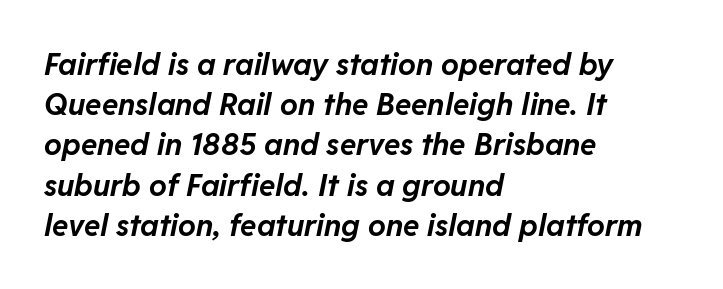
Q: Is the text bold? A: Yes.
Q: Is the text italic (slanted)? A: Yes, it leans right by about 11 degrees.
Q: Is the text underlined? A: No.
Q: How is the paragraph aligned? A: Left-aligned.
Q: Is the spacing between letters normal or unusually wide? A: Normal.
Q: Is the spacing between lines tight, normal or loose? A: Normal.
Q: Width (condensed, normal, or wide)? A: Normal.
Q: Stroke contrast? A: Low.
Q: x-height? A: Medium.
Q: Monospaced? A: No.
